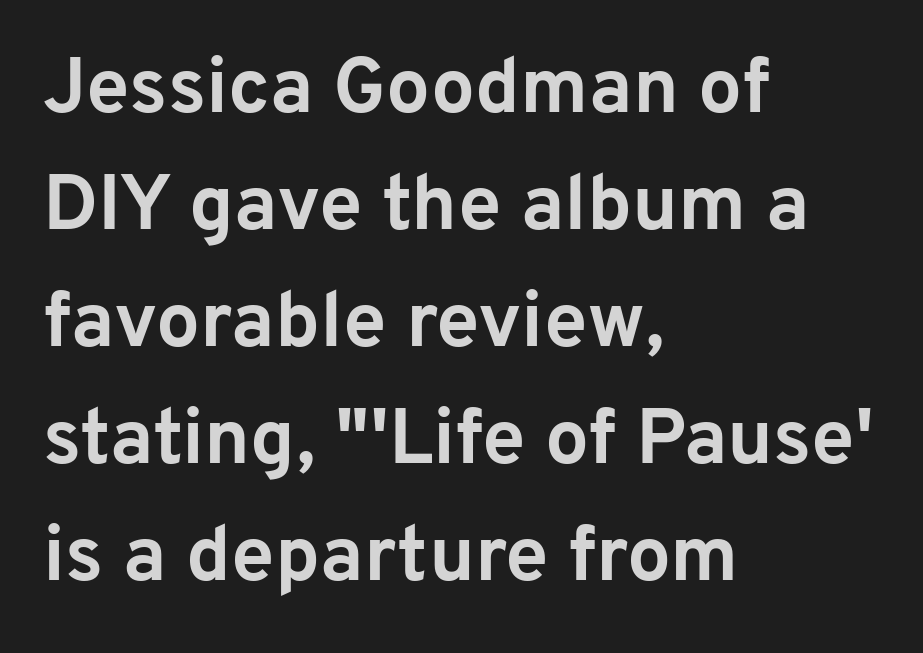
Q: Is the text bold? A: Yes.
Q: Is the text italic (slanted)? A: No, it is upright.
Q: Is the typeface a serif or a sans-serif typeface? A: Sans-serif.
Q: Is the text underlined? A: No.
Q: How is the paragraph aligned? A: Left-aligned.
Q: Is the spacing between letters normal or unusually wide? A: Normal.
Q: Is the spacing between lines tight, normal or loose? A: Normal.
Q: Width (condensed, normal, or wide)? A: Normal.
Q: Stroke contrast? A: Low.
Q: x-height? A: Medium.
Q: Monospaced? A: No.
